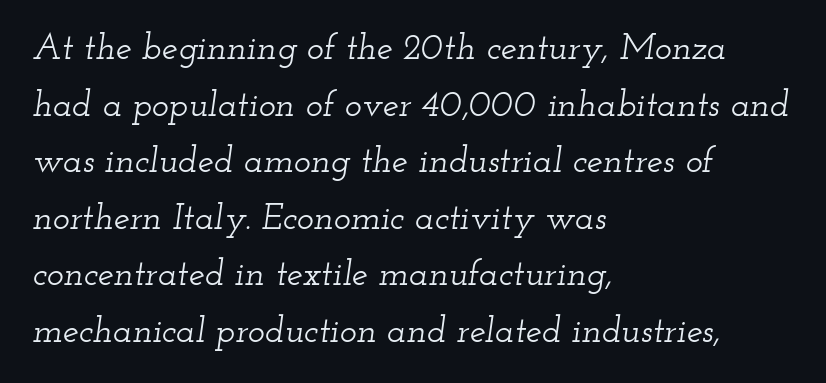
Students, observe: this is what conventionally led text looks like. The lines in this sample share a left origin and differ only in where they stop. The face used here is seriffed, in the tradition of book romans. Short note: letters normally spaced. Looks like regular typesetting: each glyph gets only the width it needs.
